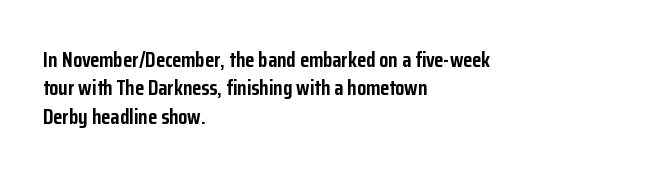
Q: Is the text bold? A: Yes.
Q: Is the text italic (slanted)? A: No, it is upright.
Q: Is the text underlined? A: No.
Q: How is the paragraph aligned? A: Left-aligned.
Q: Is the spacing between letters normal or unusually wide? A: Normal.
Q: Is the spacing between lines tight, normal or loose? A: Normal.
